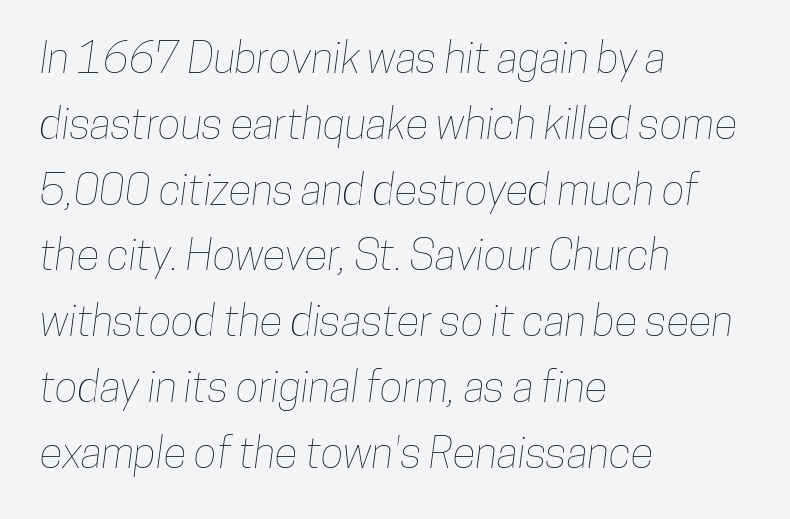
Q: Is the text underlined? A: No.
Q: How is the paragraph aligned? A: Left-aligned.
Q: Is the spacing between letters normal or unusually wide? A: Normal.
Q: Is the spacing between lines tight, normal or loose? A: Normal.
Q: Width (condensed, normal, or wide)? A: Condensed.
Q: Stroke contrast? A: Low.
Q: x-height? A: Medium.
Q: Monospaced? A: No.
